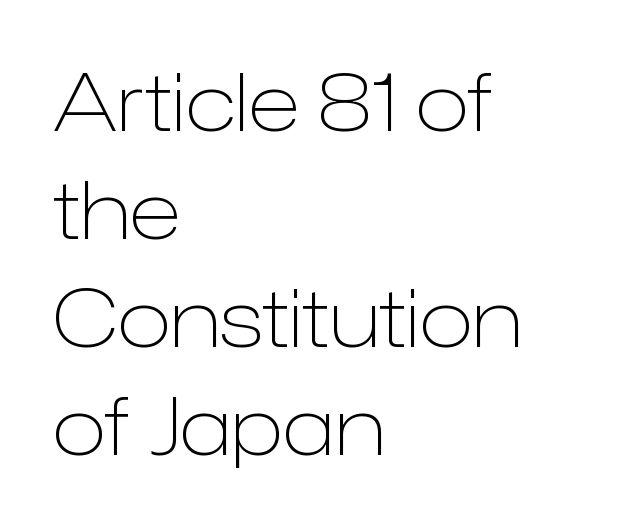
The image shows 80 px light sans-serif type, upright; set left-aligned, normal line spacing (1.35x), normal letter spacing, not underlined; low stroke contrast and a medium x-height.
